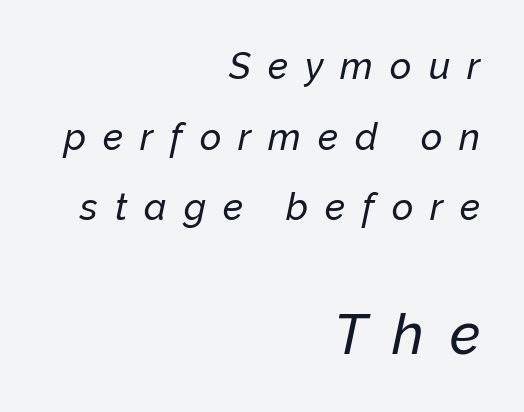
The image shows 56 px text type, italic (leaning right); set right-aligned, loose line spacing (1.91x), unusually wide letter spacing (+0.46 em), not underlined; the second (bottom) block is 1.51x larger; low stroke contrast and a medium x-height.
